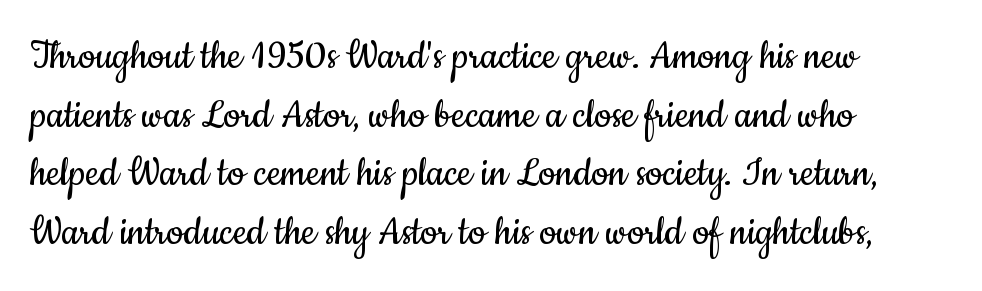
Q: Is the text bold? A: No.
Q: Is the text italic (slanted)? A: Yes.
Q: Is the typeface a serif or a sans-serif typeface? A: Sans-serif.
Q: Is the text underlined? A: No.
Q: How is the paragraph aligned? A: Left-aligned.
Q: Is the spacing between letters normal or unusually wide? A: Normal.
Q: Is the spacing between lines tight, normal or loose? A: Normal.
Q: Width (condensed, normal, or wide)? A: Condensed.
Q: Stroke contrast? A: Low.
Q: x-height? A: Small.
Q: Monospaced? A: No.
